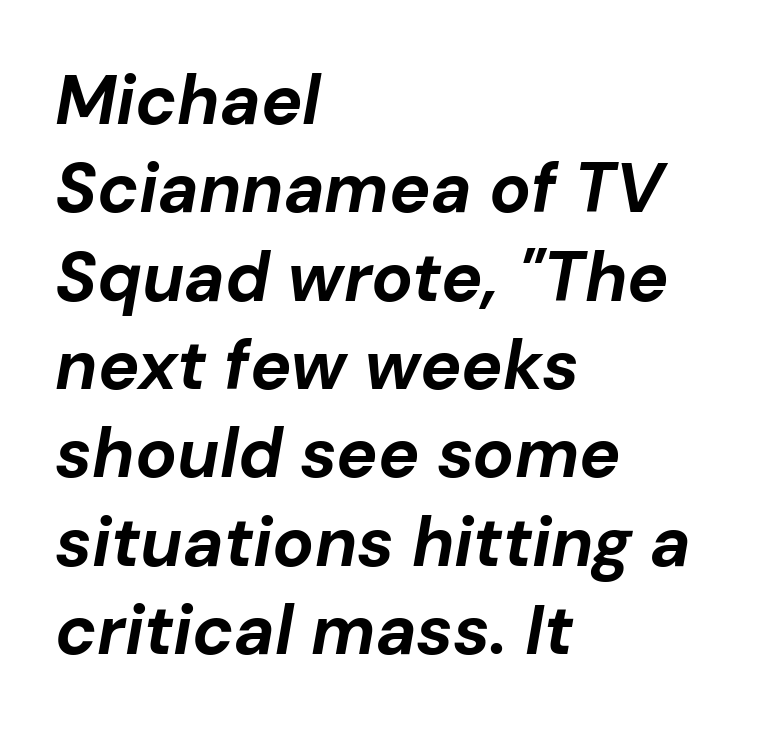
The image shows 69 px bold type, italic (leaning right); set left-aligned, normal line spacing (1.28x), normal letter spacing, not underlined; low stroke contrast and a medium x-height.
